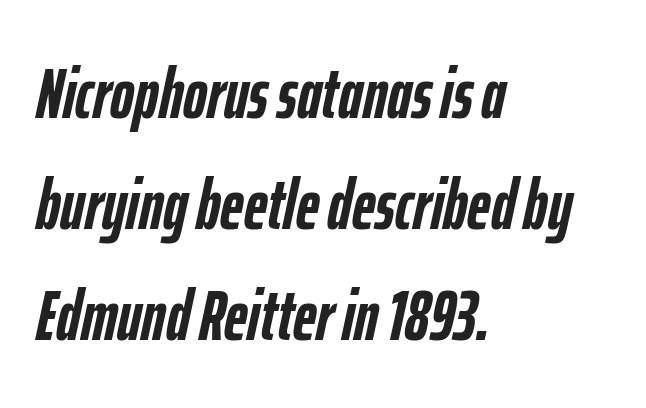
Q: Is the text bold? A: Yes.
Q: Is the text italic (slanted)? A: Yes, it leans right by about 12 degrees.
Q: Is the text underlined? A: No.
Q: How is the paragraph aligned? A: Left-aligned.
Q: Is the spacing between letters normal or unusually wide? A: Normal.
Q: Is the spacing between lines tight, normal or loose? A: Normal.
Q: Width (condensed, normal, or wide)? A: Condensed.
Q: Stroke contrast? A: Low.
Q: x-height? A: Medium.
Q: Monospaced? A: No.
